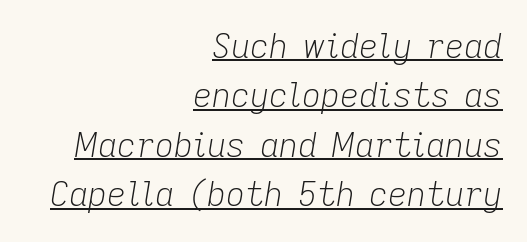
{"italic": "yes", "lean": "right", "slant_degrees": 9, "bold": "no", "weight": "light", "width": "normal", "stroke_contrast": "low", "x_height": "medium", "monospaced": "no", "underline": "yes", "align": "right", "line_spacing": "normal", "line_spacing_ratio": 1.5, "letter_spacing": "normal", "letter_spacing_em": 0.0, "glyph_px": 33}
